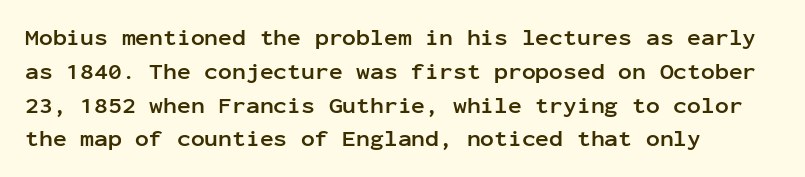
Bold? Absolutely — the strokes are thick and heavy. The setting favours the left margin, as ordinary paragraphs usually do. The font's upright variant was chosen for this text. A bare baseline throughout the passage. Vertical spacing — default.
